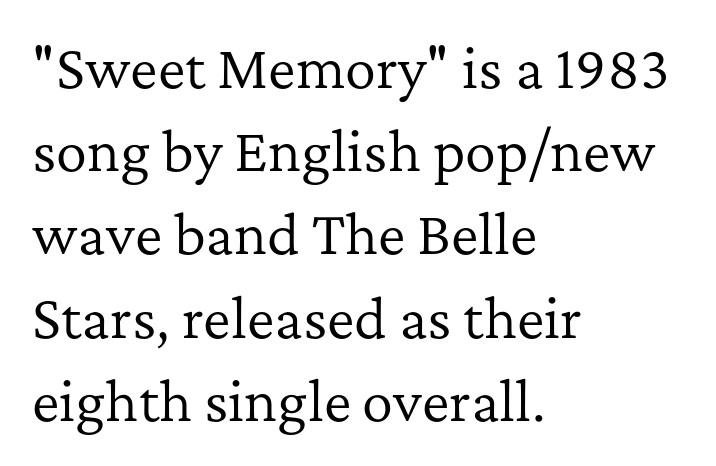
The image shows 52 px regular-weight serif type, upright; set left-aligned, normal line spacing (1.6x), normal letter spacing, not underlined; low stroke contrast and a medium x-height.
